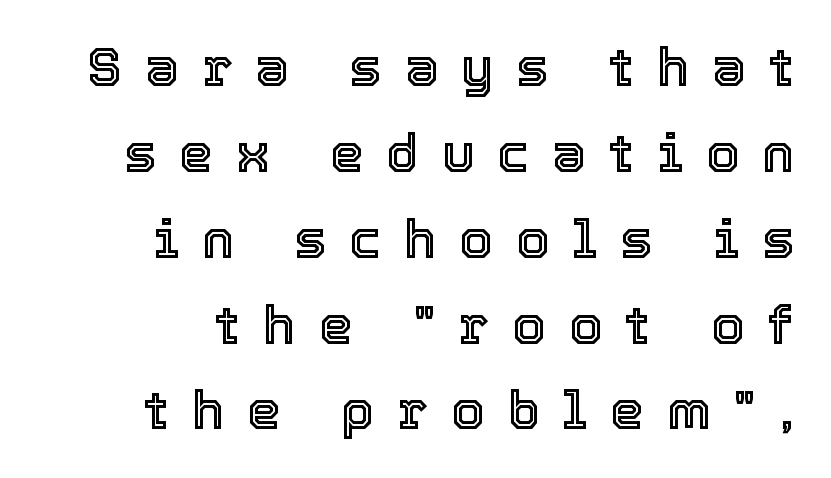
Rows of type keep a routine distance in the vertical direction. Someone cranked the tracking dial way up on this one. Do the letters lean? They stand straight. Alignment: flush right. Varying glyph widths throughout — classic text-font behaviour. The string is rendered with underlining switched off.
